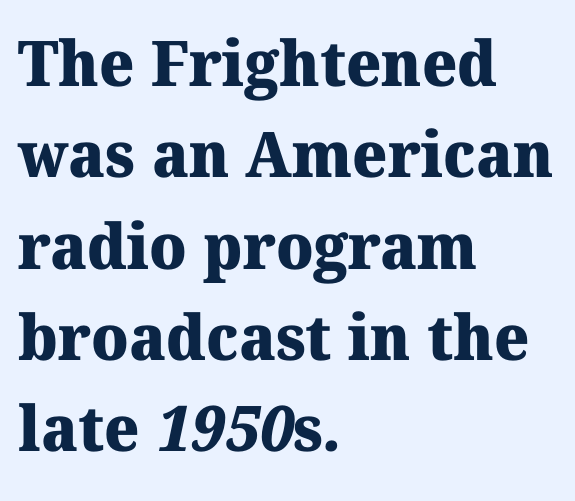
Q: Is the text bold? A: Yes.
Q: Is the typeface a serif or a sans-serif typeface? A: Serif.
Q: Is the text underlined? A: No.
Q: How is the paragraph aligned? A: Left-aligned.
Q: Is the spacing between letters normal or unusually wide? A: Normal.
Q: Is the spacing between lines tight, normal or loose? A: Normal.
Q: Width (condensed, normal, or wide)? A: Normal.
Q: Stroke contrast? A: Medium.
Q: x-height? A: Medium.
Q: Monospaced? A: No.
